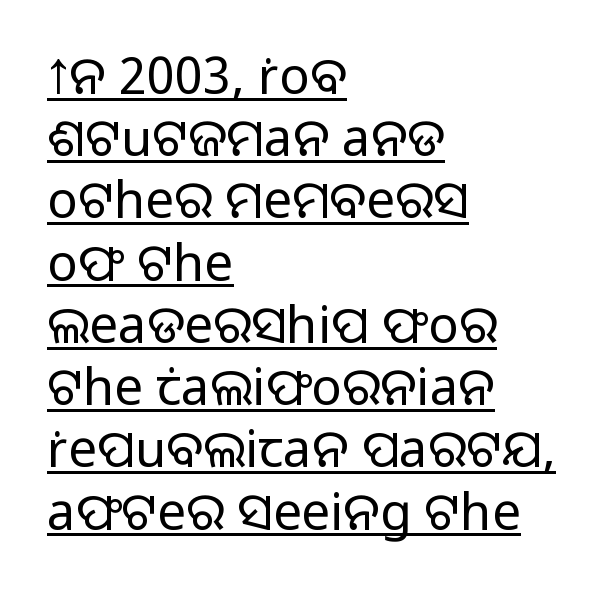
{"serif": "no", "italic": "no", "bold": "no", "weight": "light", "width": "normal", "stroke_contrast": "low", "x_height": "medium", "monospaced": "no", "underline": "yes", "align": "left", "line_spacing_ratio": 1.22, "letter_spacing": "normal", "letter_spacing_em": 0.0, "glyph_px": 51}
